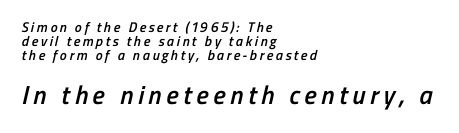
Typesetter's note — lower block bumped up in size, upper block left smaller. All the whitespace from short lines collects on the right. Leading is clearly below the norm, producing a dense column. The glyphs are unaccompanied by any horizontal stroke below them. I'd describe the lettering as semibold — firm but not a full bold.
